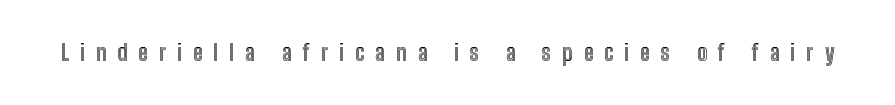
The image shows 22 px text type, upright; set unusually wide letter spacing (+0.5 em), not underlined.
